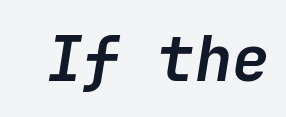
Q: Is the text bold? A: Yes.
Q: Is the text italic (slanted)? A: Yes, it leans right by about 9 degrees.
Q: Is the text underlined? A: No.
Q: Is the spacing between letters normal or unusually wide? A: Normal.
Q: Width (condensed, normal, or wide)? A: Normal.
Q: Stroke contrast? A: Low.
Q: x-height? A: Medium.
